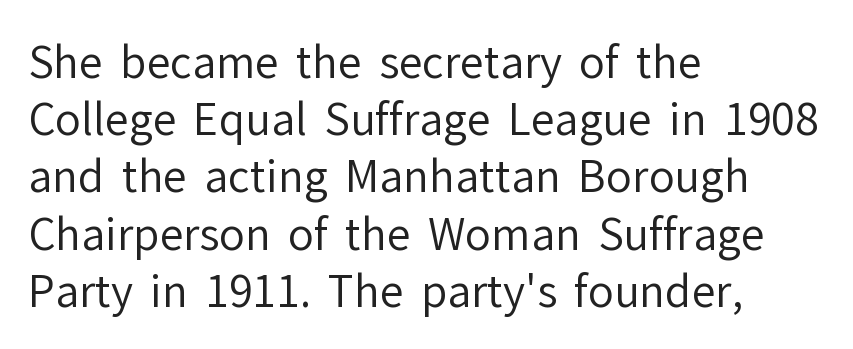
Nothing heavy about these letters — not bold at all. Honestly, there is no underline to notice here at all. Is there any slant? The stems are plumb. Look at the tracking — it's just the regular setting, nothing added. The rag falls on the right side of this text block.
